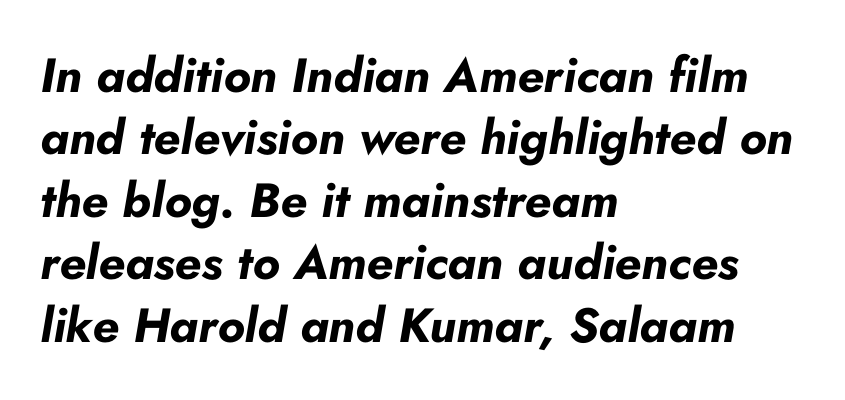
The image shows 48 px bold type, italic (leaning right); set left-aligned, normal line spacing (1.3x), normal letter spacing, not underlined; low stroke contrast and a small x-height.
